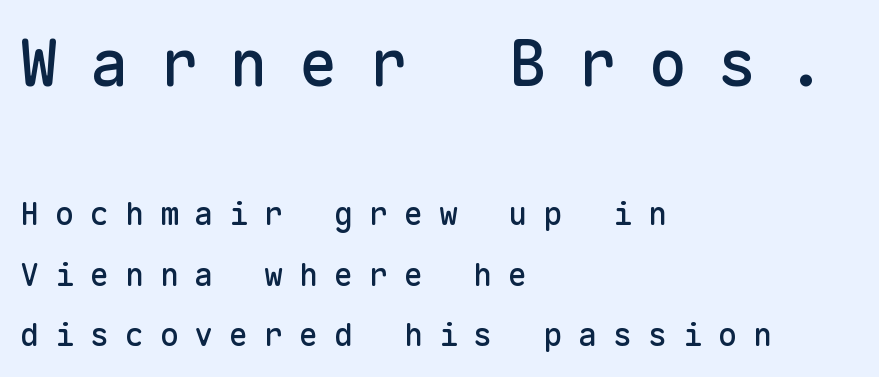
Q: Is the text italic (slanted)? A: No, it is upright.
Q: Is the typeface a serif or a sans-serif typeface? A: Sans-serif.
Q: Is the text underlined? A: No.
Q: How is the paragraph aligned? A: Left-aligned.
Q: Is the spacing between letters normal or unusually wide? A: Unusually wide.
Q: Which block of text is set in a larger size, the first (top) or the second (bottom)? A: The first (top) one.
Q: Width (condensed, normal, or wide)? A: Normal.
Q: Stroke contrast? A: Low.
Q: x-height? A: Medium.
Q: Monospaced? A: Yes.
